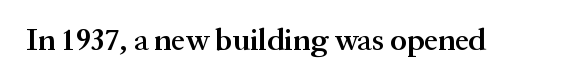
Posture: vertical. The gap between lines stays unmarked. The letters advance in unequal steps, a hallmark of proportional type. Check where the strokes stop: tiny serifs finish them off. Notice the strokes are somewhat thickened but not fully heavy: this is a semibold. Look at the tracking — it's just the regular setting, nothing added.
